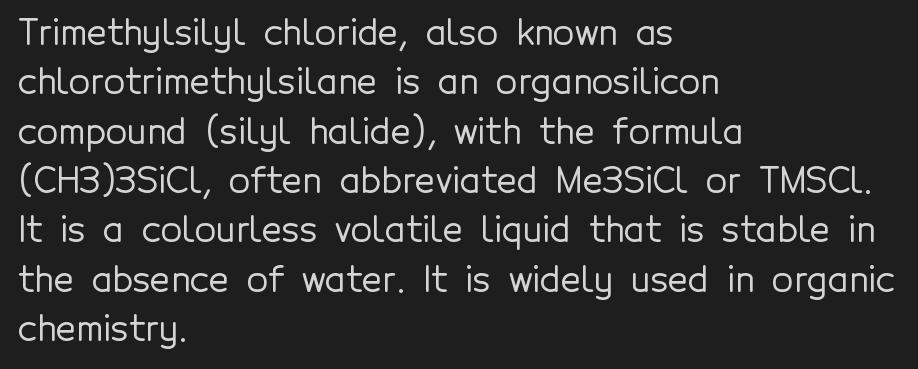
The area under the type is left untouched. Glyph-to-glyph distance matches everyday printed text. Characters remain perfectly vertical along every line. A normal amount of white space separates one row of letters from the next.
